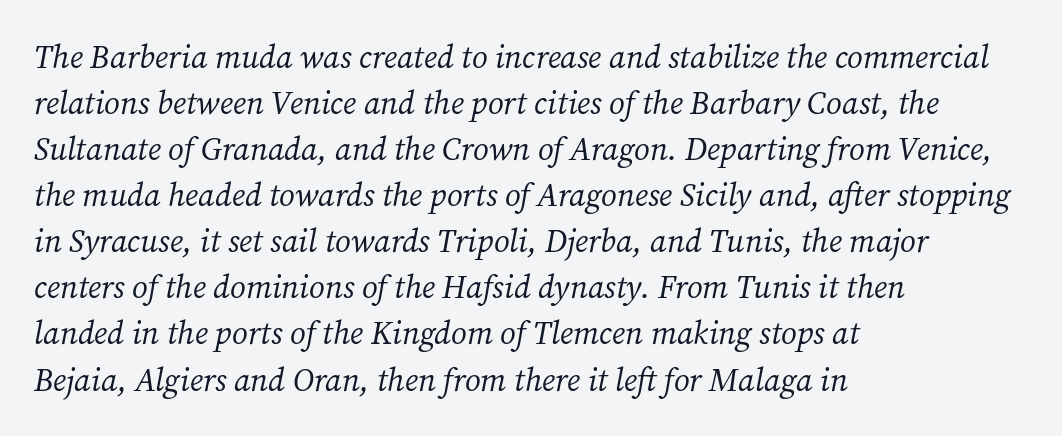
{"serif": "yes", "italic": "yes", "lean": "right", "slant_degrees": 12, "bold": "no", "weight": "regular", "width": "normal", "stroke_contrast": "medium", "x_height": "medium", "monospaced": "no", "underline": "no", "align": "left", "line_spacing": "normal", "line_spacing_ratio": 1.44, "letter_spacing": "normal", "letter_spacing_em": 0.0, "glyph_px": 32}
